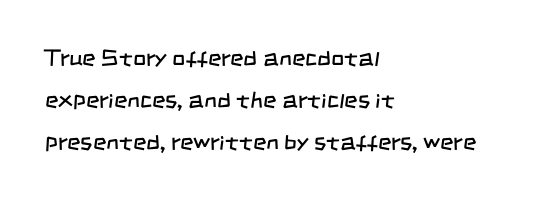
The image shows 23 px text type; set left-aligned, line spacing 1.83x, normal letter spacing, not underlined.
